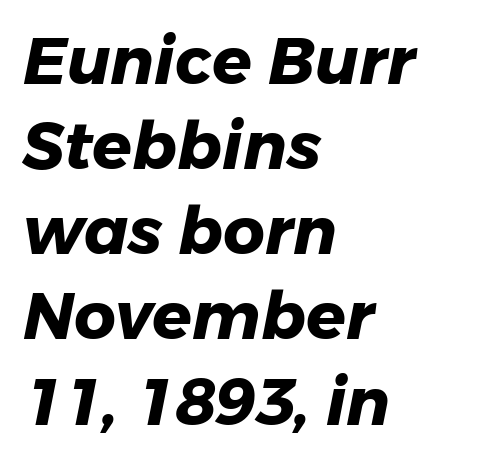
Q: Is the text bold? A: Yes.
Q: Is the typeface a serif or a sans-serif typeface? A: Sans-serif.
Q: Is the text underlined? A: No.
Q: How is the paragraph aligned? A: Left-aligned.
Q: Is the spacing between letters normal or unusually wide? A: Normal.
Q: Is the spacing between lines tight, normal or loose? A: Normal.
Q: Width (condensed, normal, or wide)? A: Normal.
Q: Stroke contrast? A: Low.
Q: x-height? A: Medium.
Q: Monospaced? A: No.
